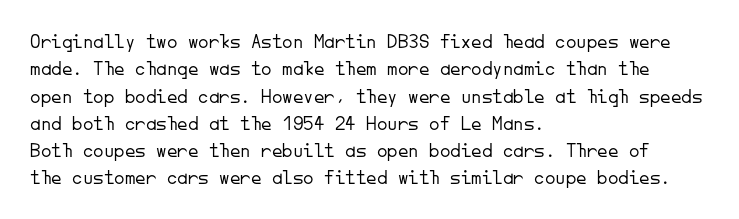
Reading down the block, your eye returns to a fixed left position each line. The weight tops out at a normal text grade. Interline gaps are of average width in this sample. The letters sit at their default tracking, neither squeezed nor spread.
